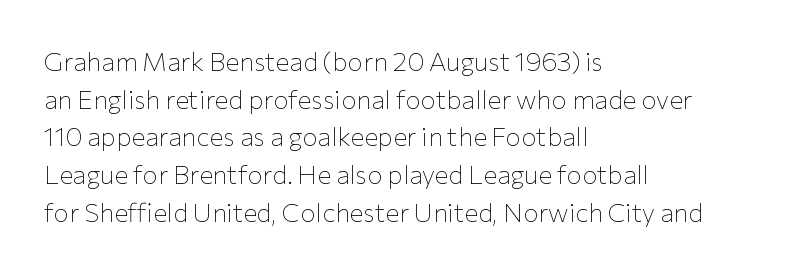
Q: Is the text bold? A: No.
Q: Is the text italic (slanted)? A: No, it is upright.
Q: Is the text underlined? A: No.
Q: How is the paragraph aligned? A: Left-aligned.
Q: Is the spacing between letters normal or unusually wide? A: Normal.
Q: Is the spacing between lines tight, normal or loose? A: Normal.
